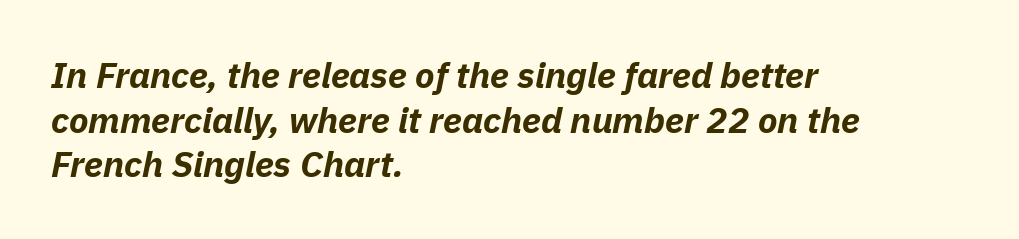
You could not count columns in this text — the font is proportionally spaced. Slant detected: the letters are inclined. Pretty heavy lettering here — definitely bold. Does the copy run flush right? No — it runs flush left.
